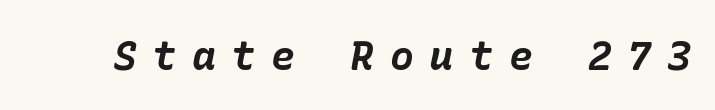
{"italic": "yes", "lean": "right", "slant_degrees": 10, "bold": "yes", "weight": "bold", "width": "normal", "stroke_contrast": "low", "x_height": "medium", "underline": "no", "letter_spacing": "wide", "letter_spacing_em": 0.39, "glyph_px": 40}
